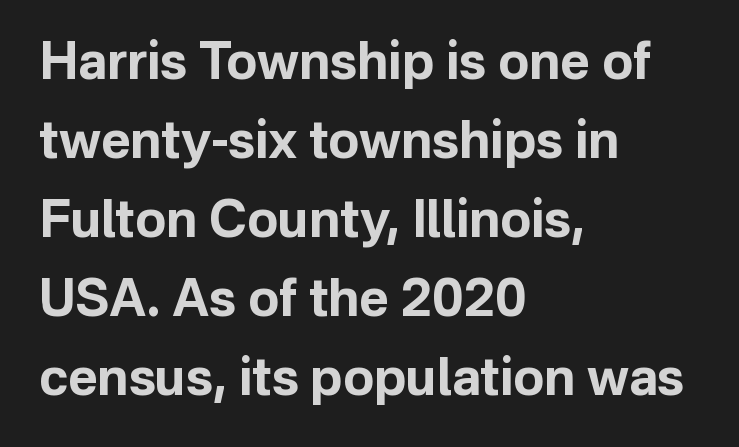
{"serif": "no", "italic": "no", "bold": "yes", "weight": "bold", "width": "normal", "stroke_contrast": "low", "x_height": "medium", "monospaced": "no", "underline": "no", "align": "left", "line_spacing": "normal", "line_spacing_ratio": 1.55, "letter_spacing": "normal", "letter_spacing_em": 0.0, "glyph_px": 51}
